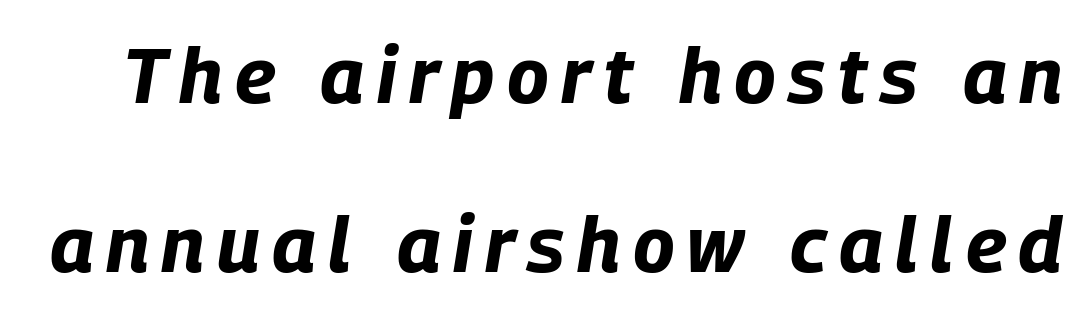
Q: Is the text bold? A: Yes.
Q: Is the text italic (slanted)? A: Yes, it leans right by about 9 degrees.
Q: Is the text underlined? A: No.
Q: Is the spacing between lines tight, normal or loose? A: Loose.
Q: Width (condensed, normal, or wide)? A: Condensed.
Q: Stroke contrast? A: Low.
Q: x-height? A: Large.
Q: Monospaced? A: No.
